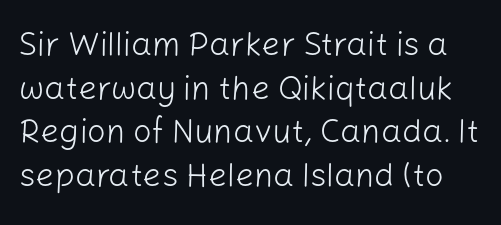
{"serif": "no", "italic": "no", "bold": "no", "weight": "light", "width": "normal", "stroke_contrast": "low", "x_height": "medium", "monospaced": "no", "underline": "no", "line_spacing": "normal", "line_spacing_ratio": 1.32, "letter_spacing": "normal", "letter_spacing_em": 0.0, "glyph_px": 33}
